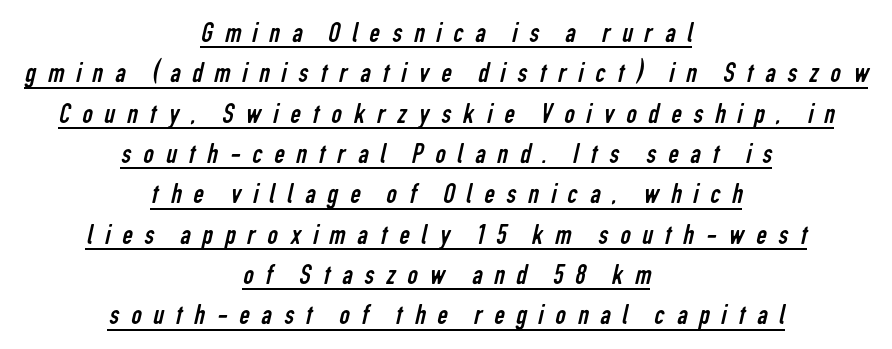
The image shows 29 px regular-weight, condensed sans-serif type; set centered, normal line spacing (1.39x), unusually wide letter spacing (+0.41 em), underlined; low stroke contrast and a medium x-height.
